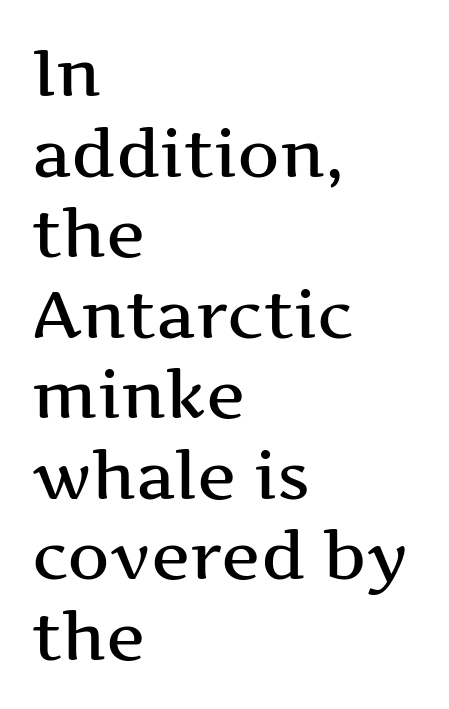
Q: Is the text italic (slanted)? A: No, it is upright.
Q: Is the typeface a serif or a sans-serif typeface? A: Serif.
Q: Is the text underlined? A: No.
Q: How is the paragraph aligned? A: Left-aligned.
Q: Is the spacing between letters normal or unusually wide? A: Normal.
Q: Width (condensed, normal, or wide)? A: Wide.
Q: Stroke contrast? A: Medium.
Q: x-height? A: Medium.
Q: Monospaced? A: No.
